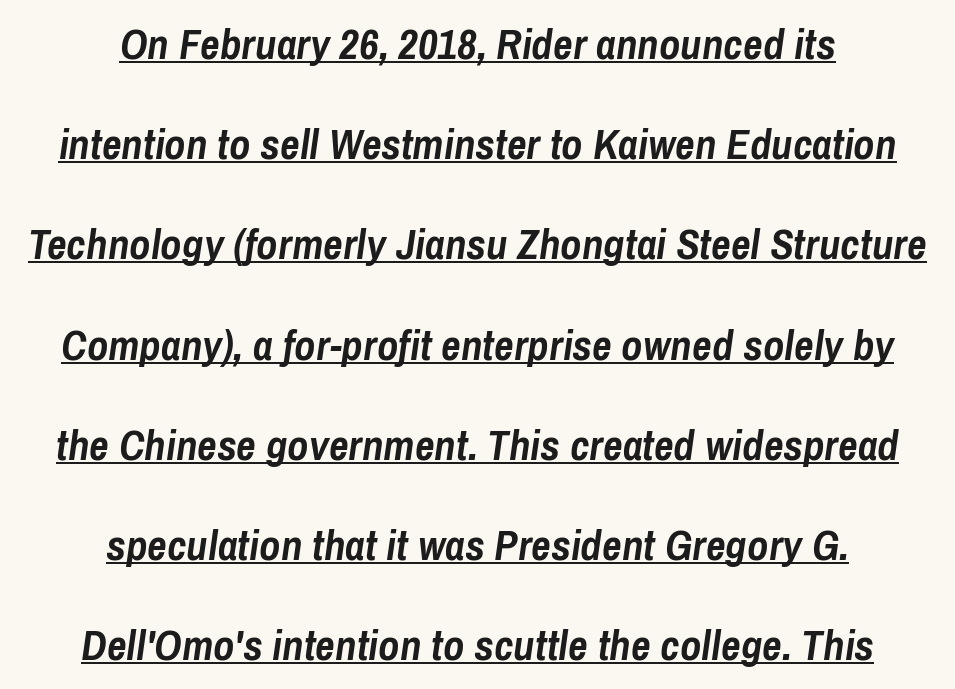
Q: Is the text bold? A: Yes.
Q: Is the text italic (slanted)? A: Yes, it leans right by about 8 degrees.
Q: Is the text underlined? A: Yes.
Q: How is the paragraph aligned? A: Centered.
Q: Is the spacing between letters normal or unusually wide? A: Normal.
Q: Is the spacing between lines tight, normal or loose? A: Loose.
Q: Width (condensed, normal, or wide)? A: Condensed.
Q: Stroke contrast? A: Low.
Q: x-height? A: Medium.
Q: Monospaced? A: No.
